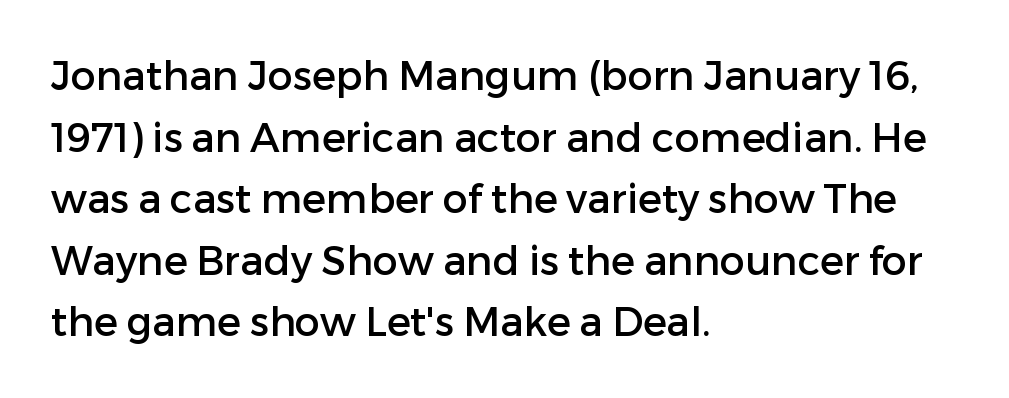
Visually the block forms a straight wall on the left and a jagged coastline on the right. Examine the stroke ends and you'll find no serifs. Underlining? Definitely not there. The face used here is rendered with its standard letterfit. Think of a printed novel: that variable character pitch is what you see here.
